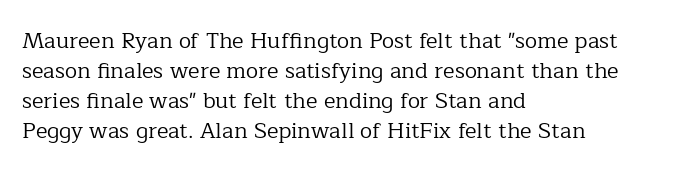
The letterforms sit shoulder to shoulder at normal distance. The space directly below the letters is spotless. Counters stay open thanks to moderate or lighter strokes. The vertical gap from one line to the next is medium. Ascenders rise straight up at ninety degrees. The ragged edge is on the right, which tells us the setting is flush left.
